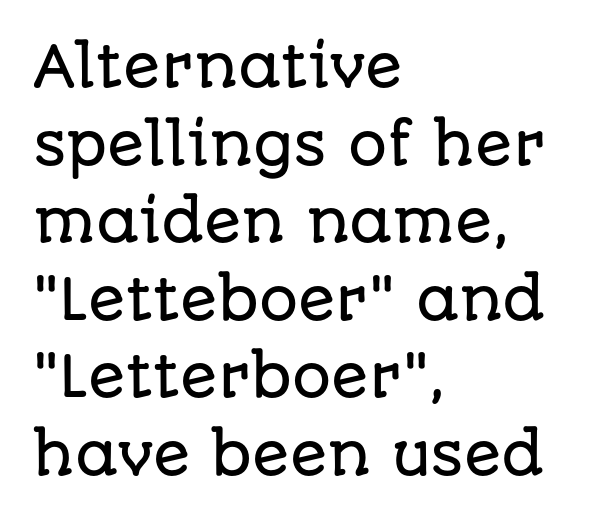
The image shows 55 px sans-serif type, upright; set left-aligned, normal line spacing (1.41x), normal letter spacing, not underlined; low stroke contrast and a large x-height.
